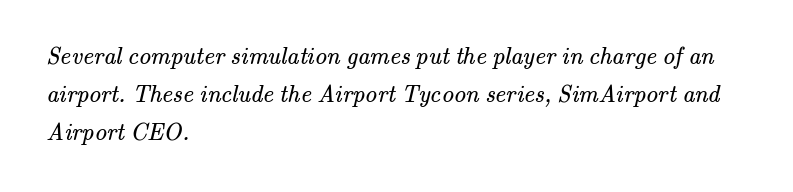
Q: Is the text bold? A: No.
Q: Is the text underlined? A: No.
Q: How is the paragraph aligned? A: Left-aligned.
Q: Is the spacing between letters normal or unusually wide? A: Normal.
Q: Is the spacing between lines tight, normal or loose? A: Normal.
